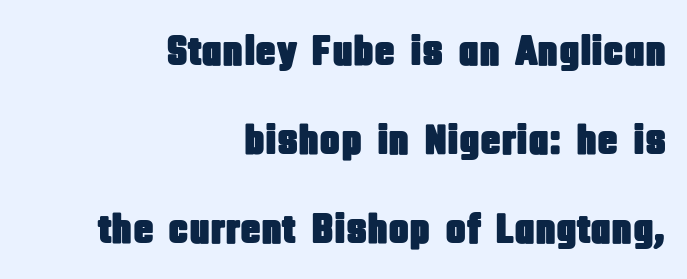
Tracking here is standard; glyphs follow each other at the usual distance. Line ends are locked; line starts wander. Do the characters align in a grid? No, the font is proportional. This sample uses an upright cut, with every glyph sitting square on the baseline. This rendering employs a face without finishing strokes, i.e., a sans-serif.
